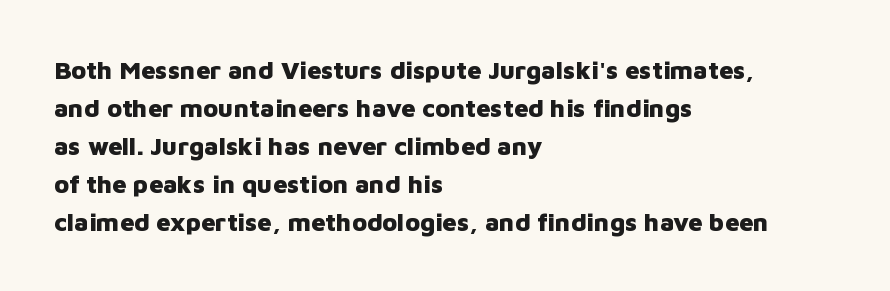
{"italic": "no", "bold": "yes", "underline": "no", "align": "left", "line_spacing": "normal", "line_spacing_ratio": 1.52, "letter_spacing": "normal", "letter_spacing_em": 0.0, "glyph_px": 25}
